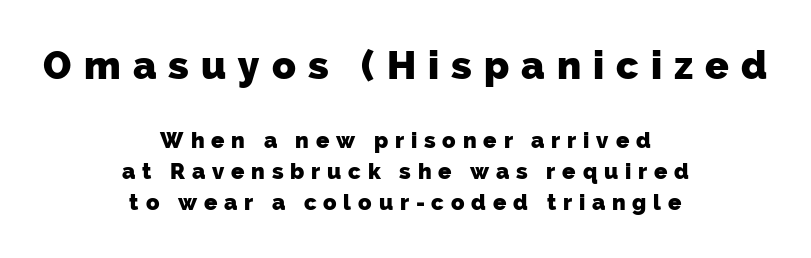
{"serif": "no", "bold": "yes", "weight": "heavy", "width": "normal", "stroke_contrast": "low", "x_height": "medium", "monospaced": "no", "underline": "no", "align": "center", "line_spacing": "normal", "line_spacing_ratio": 1.39, "letter_spacing": "wide", "letter_spacing_em": 0.31, "larger_block": "first", "size_ratio": 1.77, "glyph_px": 39}
